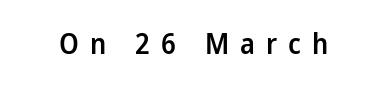
Q: Is the text bold? A: Semi-bold.
Q: Is the text italic (slanted)? A: No, it is upright.
Q: Is the typeface a serif or a sans-serif typeface? A: Sans-serif.
Q: Is the text underlined? A: No.
Q: Is the spacing between letters normal or unusually wide? A: Unusually wide.
Q: Width (condensed, normal, or wide)? A: Normal.
Q: Stroke contrast? A: Low.
Q: x-height? A: Medium.
Q: Monospaced? A: No.
